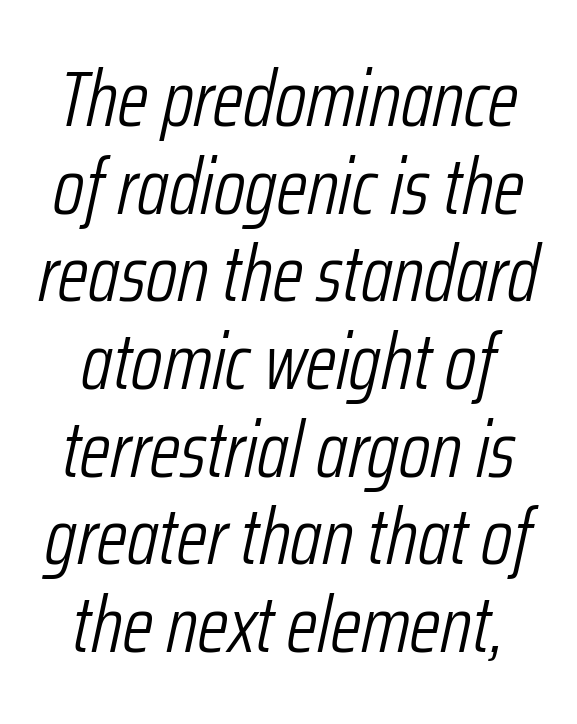
{"italic": "yes", "lean": "right", "slant_degrees": 12, "bold": "no", "weight": "light", "width": "condensed", "stroke_contrast": "low", "x_height": "medium", "monospaced": "no", "underline": "no", "line_spacing": "tight", "line_spacing_ratio": 1.11, "letter_spacing": "normal", "letter_spacing_em": 0.0, "glyph_px": 79}
